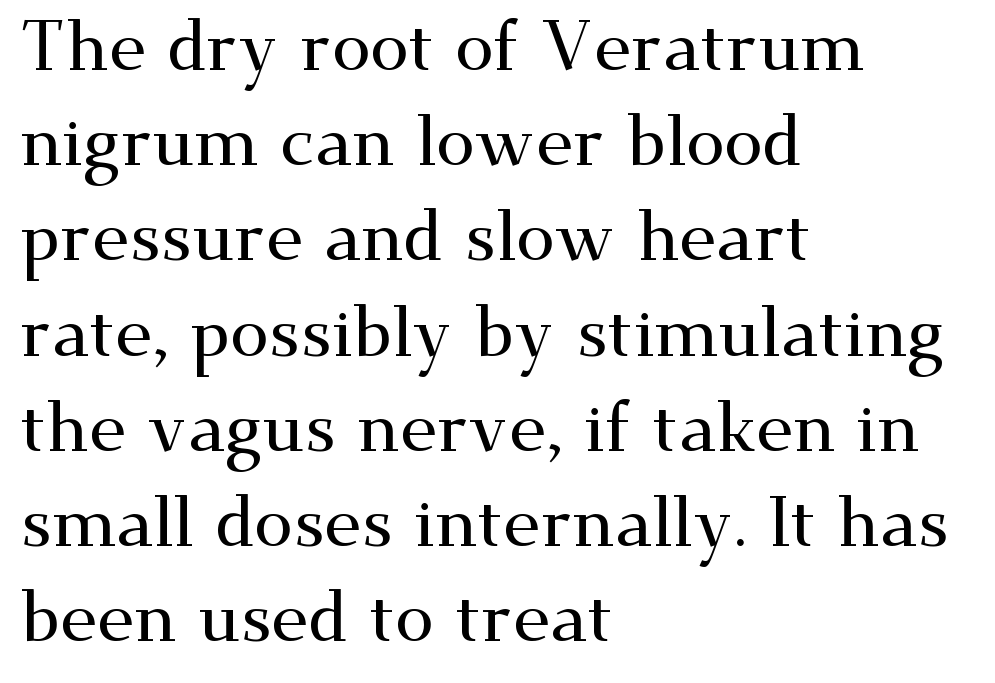
Q: Is the text italic (slanted)? A: No, it is upright.
Q: Is the typeface a serif or a sans-serif typeface? A: Serif.
Q: Is the text underlined? A: No.
Q: How is the paragraph aligned? A: Left-aligned.
Q: Is the spacing between letters normal or unusually wide? A: Normal.
Q: Is the spacing between lines tight, normal or loose? A: Normal.
Q: Width (condensed, normal, or wide)? A: Wide.
Q: Stroke contrast? A: Medium.
Q: x-height? A: Small.
Q: Monospaced? A: No.
